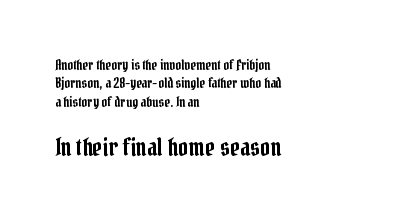
If you drew a line through each stem, it would be perfectly vertical. Scale increases going downward across the two blocks. Does extra space separate the letters? No, they use regular spacing. Quick note: interline space is typical. Line starts are locked; line ends wander. Anything drawn beneath the words? Only blank space.
